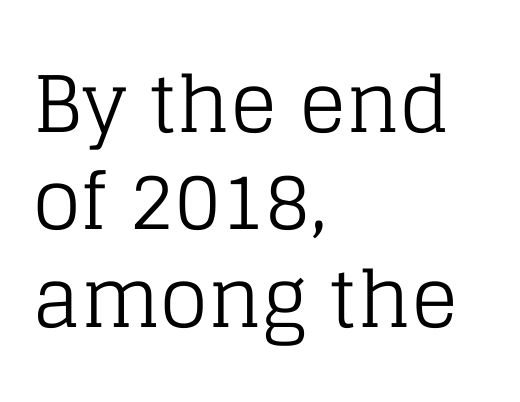
The specimen reads as upright at a glance. Teacher's note: observe the even left margin — that is flush-left alignment. This is not heavy type; no bold has been used. These lines sit exactly where default settings would place them. Regarding serifs, this sample has them. Character widths vary here, with narrow letters taking less room than wide ones.
